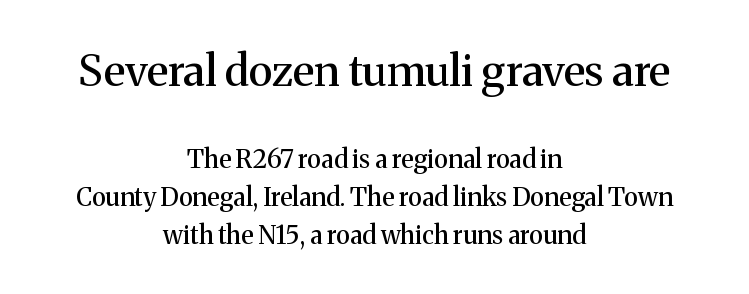
Leading matches the norm, producing a regular column. Ascenders rise straight up at ninety degrees. Which of the two is more prominent by size? The first, at the top. Think of a printed novel: that variable character pitch is what you see here.
